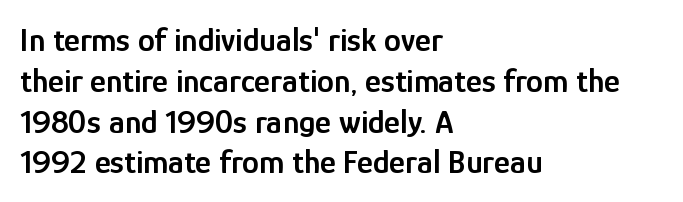
The image shows 34 px semibold, condensed sans-serif type, upright; set left-aligned, line spacing 1.2x, normal letter spacing, not underlined; low stroke contrast and a medium x-height.
